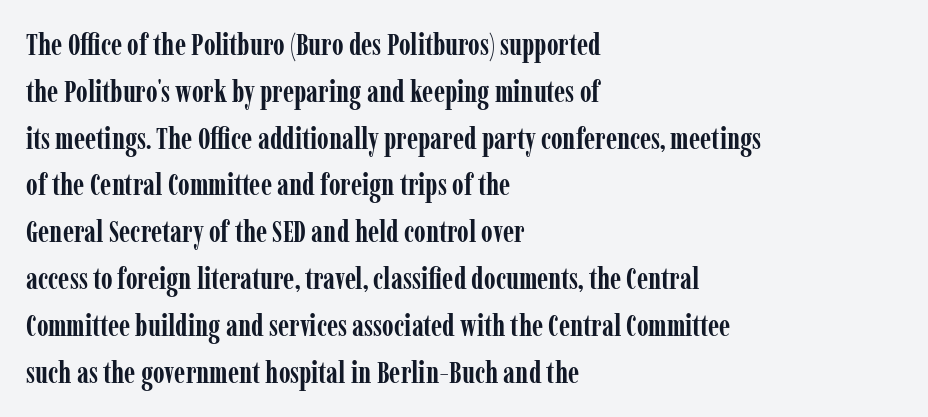
{"serif": "yes", "italic": "no", "bold": "yes", "weight": "semibold", "width": "condensed", "stroke_contrast": "low", "x_height": "medium", "monospaced": "no", "underline": "no", "align": "left", "line_spacing": "normal", "line_spacing_ratio": 1.56, "letter_spacing": "normal", "letter_spacing_em": 0.0, "glyph_px": 30}
